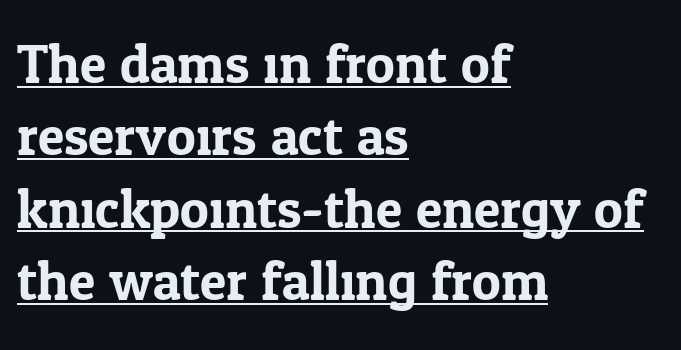
Q: Is the text italic (slanted)? A: No, it is upright.
Q: Is the typeface a serif or a sans-serif typeface? A: Serif.
Q: Is the text underlined? A: Yes.
Q: How is the paragraph aligned? A: Left-aligned.
Q: Is the spacing between letters normal or unusually wide? A: Normal.
Q: Is the spacing between lines tight, normal or loose? A: Normal.
Q: Width (condensed, normal, or wide)? A: Normal.
Q: Stroke contrast? A: Low.
Q: x-height? A: Medium.
Q: Monospaced? A: No.
